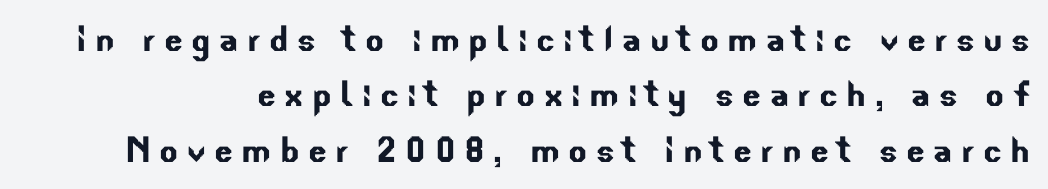
Q: Is the typeface a serif or a sans-serif typeface? A: Sans-serif.
Q: Is the text underlined? A: No.
Q: Is the spacing between lines tight, normal or loose? A: Normal.
Q: Width (condensed, normal, or wide)? A: Normal.
Q: Stroke contrast? A: Low.
Q: x-height? A: Small.
Q: Monospaced? A: No.
